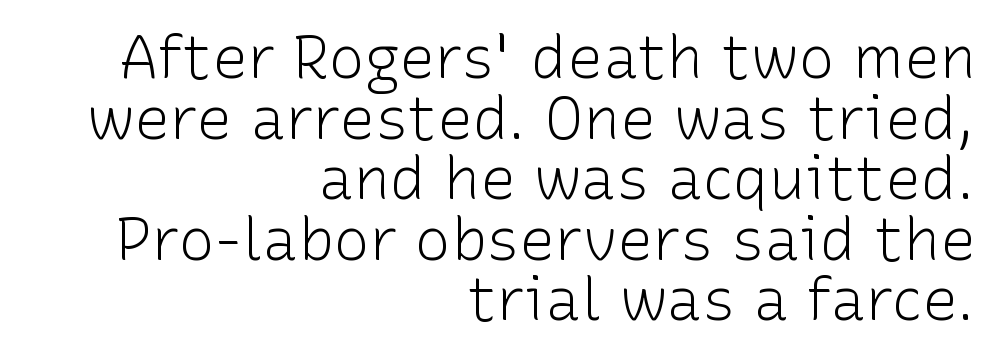
{"serif": "no", "italic": "no", "bold": "no", "weight": "light", "width": "normal", "stroke_contrast": "low", "x_height": "medium", "monospaced": "no", "underline": "no", "align": "right", "line_spacing": "tight", "line_spacing_ratio": 1.01, "letter_spacing": "normal", "letter_spacing_em": 0.0, "glyph_px": 60}
